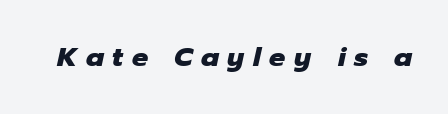
Q: Is the text bold? A: Yes.
Q: Is the text italic (slanted)? A: Yes, it leans right by about 12 degrees.
Q: Is the text underlined? A: No.
Q: Is the spacing between letters normal or unusually wide? A: Unusually wide.
